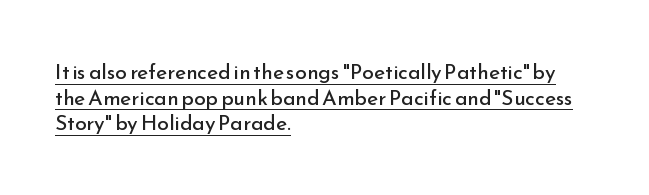
Q: Is the text bold? A: No.
Q: Is the text italic (slanted)? A: No, it is upright.
Q: Is the text underlined? A: Yes.
Q: How is the paragraph aligned? A: Left-aligned.
Q: Is the spacing between letters normal or unusually wide? A: Normal.
